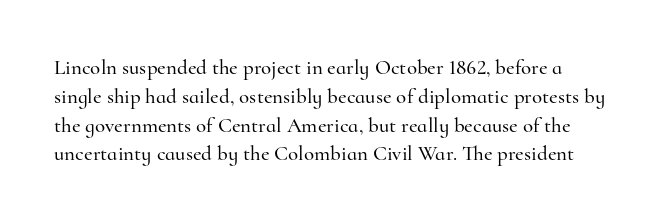
Honestly, the row spacing looks completely unremarkable. Nope, not italic — everything's standing straight. Compared with typical body copy, the letter spacing here is the same. Decoration check: the copy has no underline.
